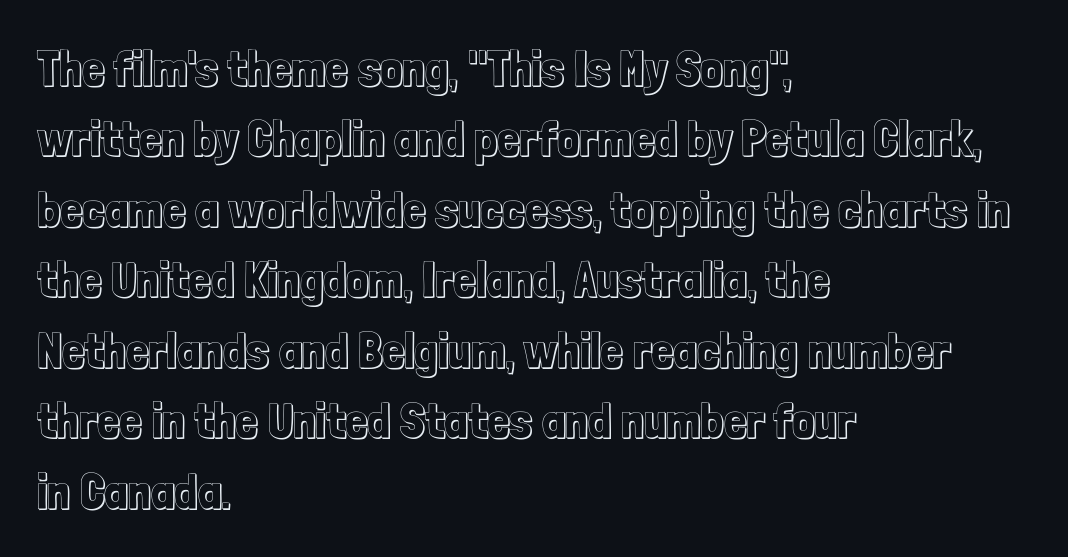
The image shows 50 px condensed type, upright; set left-aligned, normal line spacing (1.41x), normal letter spacing, not underlined; a medium x-height.
